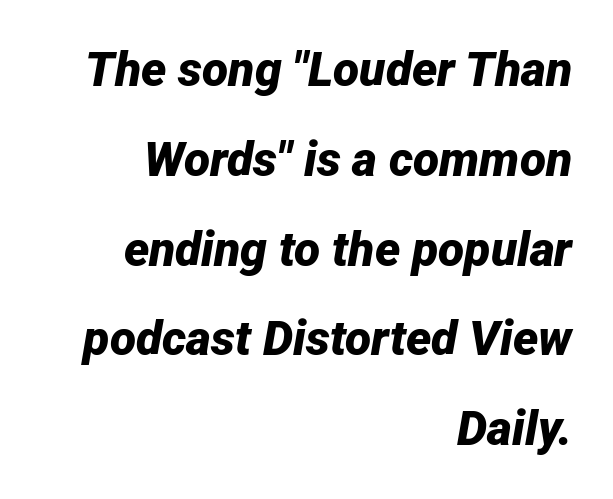
Underline: absent. Stroke thickness is high; the sample reads as a true bold. This rendering uses right alignment, leaving the left contour irregular. Think of a printed novel: that variable character pitch is what you see here. Rendered with sloped, italic letterforms. Short note: letters normally spaced.
